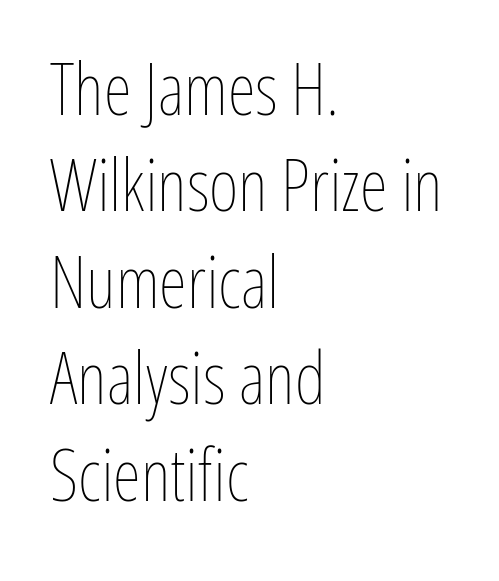
Honestly, there is no underline to notice here at all. Varying glyph widths throughout — classic text-font behaviour. Characters remain perfectly vertical along every line. The tracking reads as untouched default to a designer's eye.
